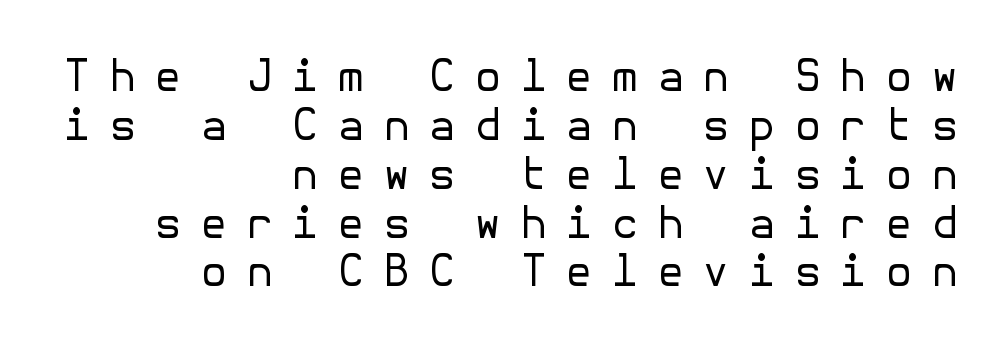
The designer went with a sans here, leaving each stem footless. Descenders hang freely into open space. This sample uses expanded letter spacing, leaving extra air between glyphs. The passage shown stacks its lines with hardly any gap.
